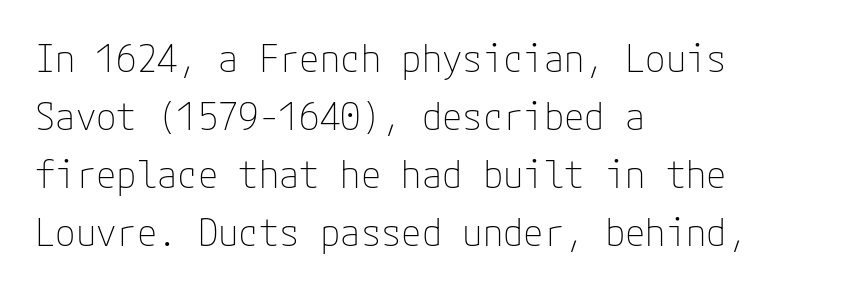
The letters carry no serifs — their stems end cleanly without finishing strokes. The face used here is rendered with its standard letterfit. The face looks like a standard text weight, possibly lighter. This sample is left-justified, so line endings fall wherever the words run out. Reading down the column, the eye jumps a familiar distance to each next line.
